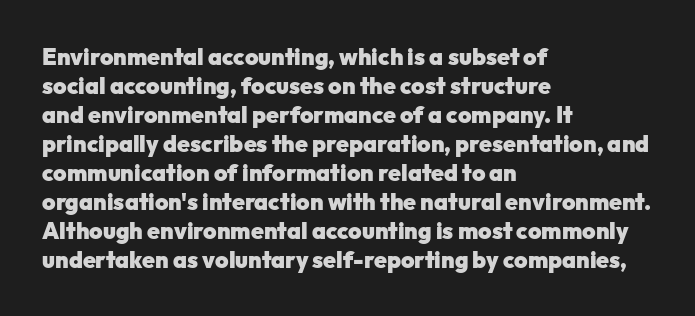
The typography opts for an upright posture over an oblique one. What weight is shown? A full bold with thick strokes. How would I describe the line gaps? Plain and ordinary. Each line starts at the same left margin while the right side varies.
